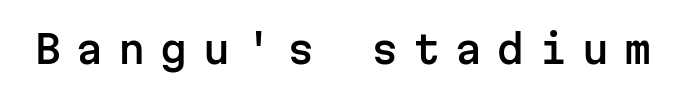
Q: Is the text italic (slanted)? A: No, it is upright.
Q: Is the typeface a serif or a sans-serif typeface? A: Sans-serif.
Q: Is the text underlined? A: No.
Q: Is the spacing between letters normal or unusually wide? A: Unusually wide.
Q: Width (condensed, normal, or wide)? A: Normal.
Q: Stroke contrast? A: Low.
Q: x-height? A: Medium.
Q: Monospaced? A: Yes.
